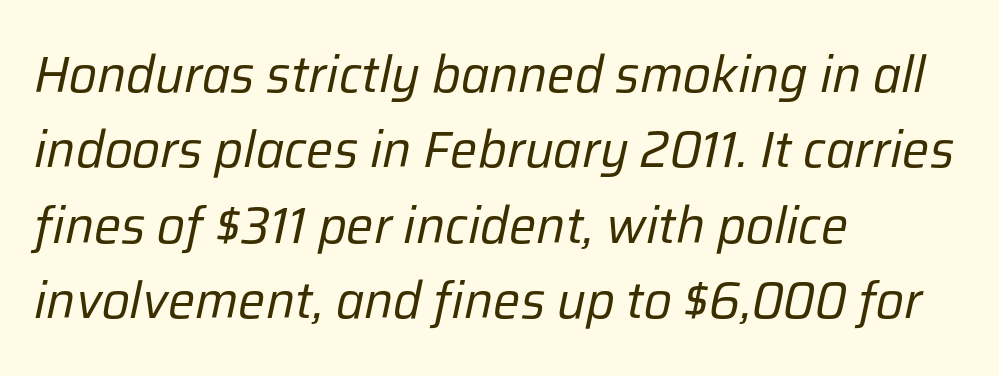
{"italic": "yes", "lean": "right", "slant_degrees": 12, "bold": "no", "weight": "regular", "width": "normal", "stroke_contrast": "low", "x_height": "medium", "monospaced": "no", "underline": "no", "align": "left", "line_spacing": "normal", "line_spacing_ratio": 1.48, "letter_spacing": "normal", "letter_spacing_em": 0.0, "glyph_px": 51}
